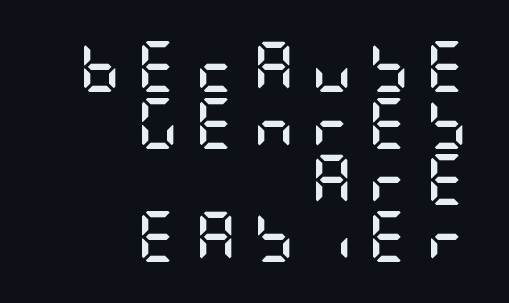
The image shows 51 px semibold, condensed sans-serif type, upright; set right-aligned, tight line spacing (1.11x), unusually wide letter spacing (+0.32 em), not underlined; low stroke contrast and a large x-height.
